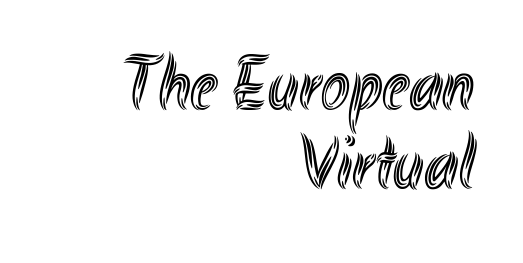
The image shows 77 px condensed type; set right-aligned, tight line spacing (1.02x), normal letter spacing, not underlined; a small x-height.
